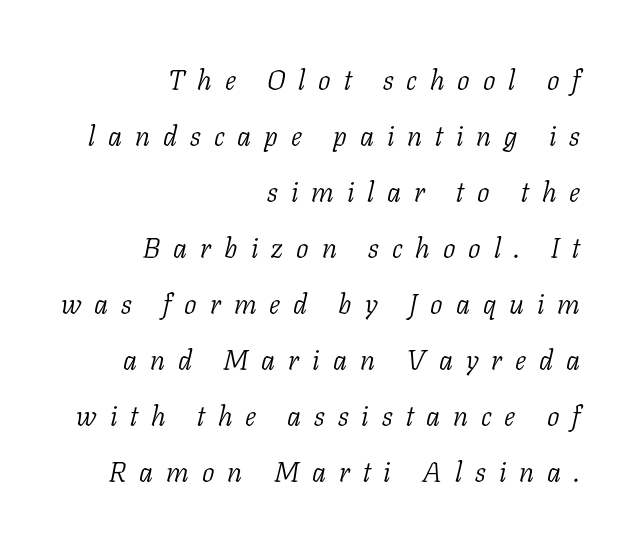
Q: Is the text bold? A: No.
Q: Is the text italic (slanted)? A: Yes, it leans right by about 11 degrees.
Q: Is the typeface a serif or a sans-serif typeface? A: Serif.
Q: Is the text underlined? A: No.
Q: How is the paragraph aligned? A: Right-aligned.
Q: Is the spacing between letters normal or unusually wide? A: Unusually wide.
Q: Is the spacing between lines tight, normal or loose? A: Loose.
Q: Width (condensed, normal, or wide)? A: Normal.
Q: Stroke contrast? A: Low.
Q: x-height? A: Medium.
Q: Monospaced? A: No.
